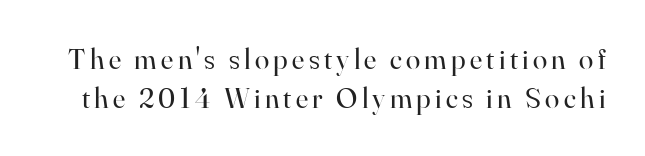
Q: Is the text bold? A: No.
Q: Is the text italic (slanted)? A: No, it is upright.
Q: Is the typeface a serif or a sans-serif typeface? A: Serif.
Q: Is the text underlined? A: No.
Q: Is the spacing between lines tight, normal or loose? A: Normal.
Q: Width (condensed, normal, or wide)? A: Normal.
Q: Stroke contrast? A: High.
Q: x-height? A: Small.
Q: Monospaced? A: No.
